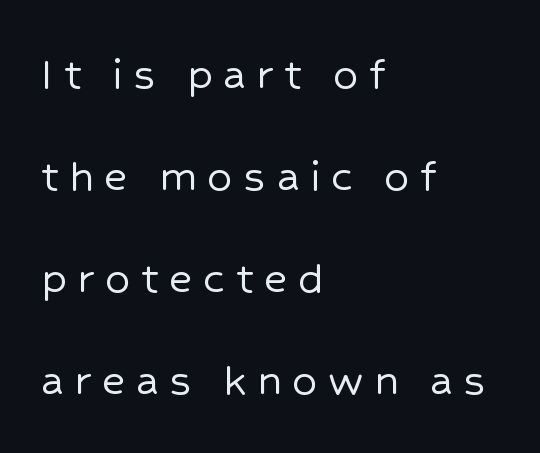
The image shows 50 px sans-serif type, upright; set left-aligned, loose line spacing (2.04x), unusually wide letter spacing (+0.21 em), not underlined; low stroke contrast and a medium x-height.
